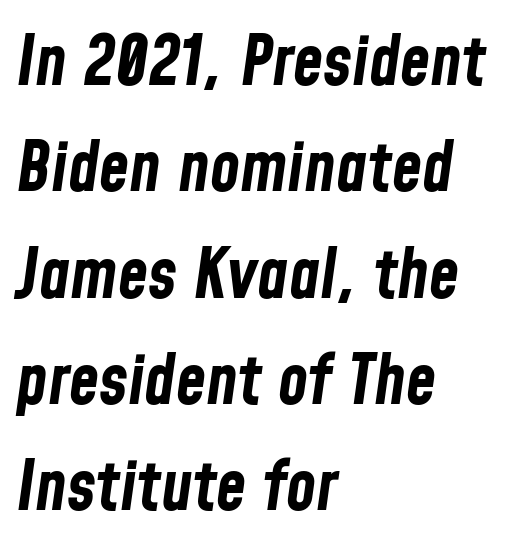
{"italic": "yes", "lean": "right", "slant_degrees": 8, "bold": "yes", "weight": "bold", "width": "condensed", "stroke_contrast": "low", "x_height": "medium", "monospaced": "no", "underline": "no", "align": "left", "line_spacing": "normal", "line_spacing_ratio": 1.54, "letter_spacing": "normal", "letter_spacing_em": 0.0, "glyph_px": 69}
